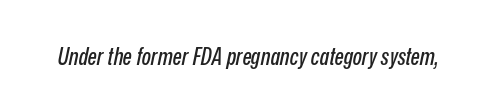
Q: Is the text italic (slanted)? A: Yes, it leans right by about 12 degrees.
Q: Is the text underlined? A: No.
Q: Is the spacing between letters normal or unusually wide? A: Normal.
